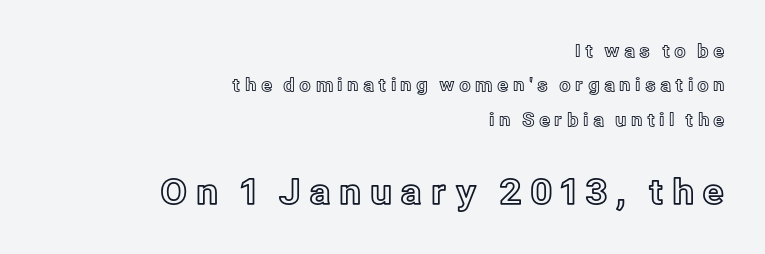
The paragraph has a hard right edge and a soft left edge. The gap between lines stays unmarked. The letters are spread apart with noticeably loose tracking. Italic: no, the glyphs are upright roman.
